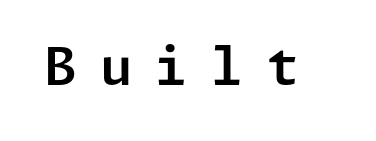
The image shows 52 px sans-serif type, upright; set unusually wide letter spacing (+0.45 em), not underlined; low stroke contrast and a medium x-height.
